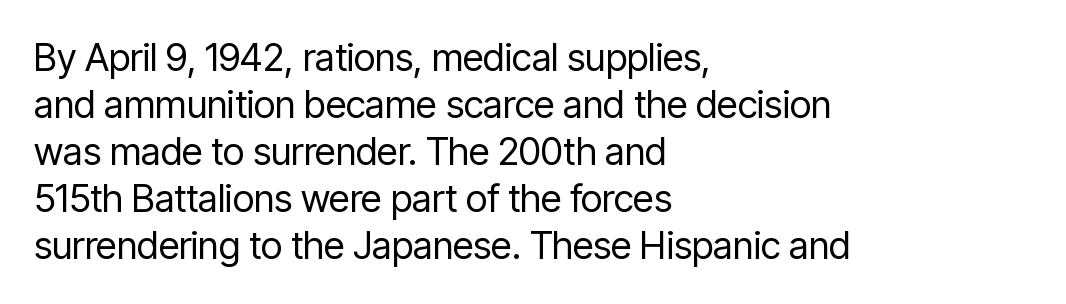
Q: Is the text bold? A: No.
Q: Is the text italic (slanted)? A: No, it is upright.
Q: Is the typeface a serif or a sans-serif typeface? A: Sans-serif.
Q: Is the text underlined? A: No.
Q: How is the paragraph aligned? A: Left-aligned.
Q: Is the spacing between letters normal or unusually wide? A: Normal.
Q: Width (condensed, normal, or wide)? A: Condensed.
Q: Stroke contrast? A: Low.
Q: x-height? A: Medium.
Q: Monospaced? A: No.
